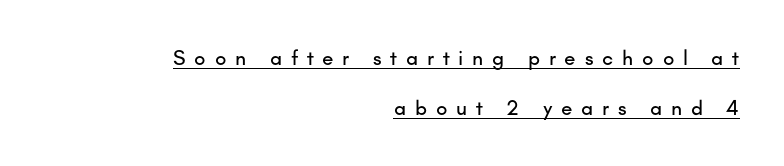
Q: Is the text italic (slanted)? A: No, it is upright.
Q: Is the text underlined? A: Yes.
Q: How is the paragraph aligned? A: Right-aligned.
Q: Is the spacing between letters normal or unusually wide? A: Unusually wide.
Q: Is the spacing between lines tight, normal or loose? A: Loose.
